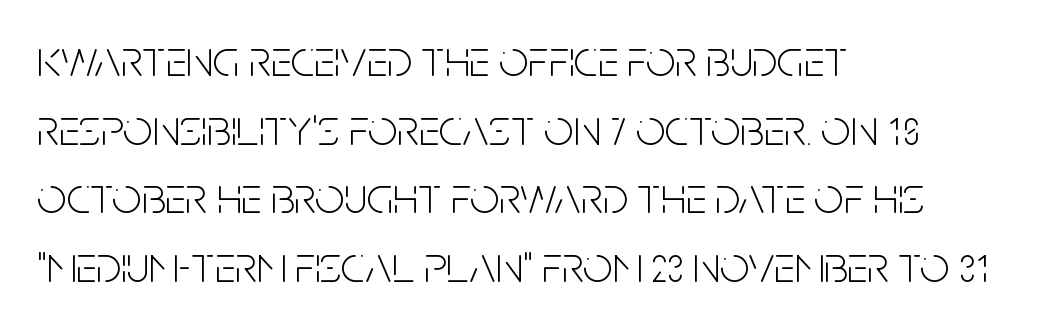
{"serif": "no", "italic": "no", "bold": "no", "weight": "light", "width": "condensed", "stroke_contrast": "low", "x_height": "large", "monospaced": "no", "underline": "no", "align": "left", "line_spacing": "normal", "line_spacing_ratio": 1.32, "letter_spacing": "normal", "letter_spacing_em": 0.0, "glyph_px": 52}
